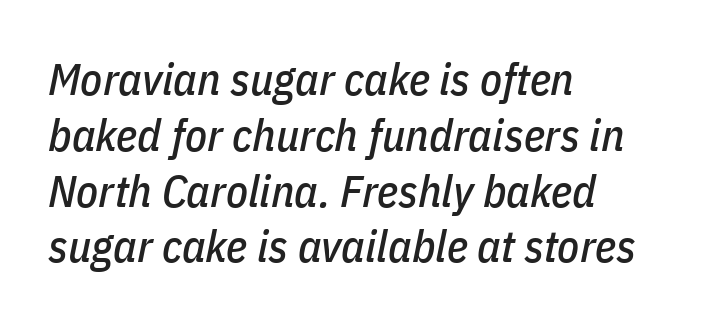
Q: Is the text italic (slanted)? A: Yes, it leans right by about 11 degrees.
Q: Is the text underlined? A: No.
Q: How is the paragraph aligned? A: Left-aligned.
Q: Is the spacing between letters normal or unusually wide? A: Normal.
Q: Width (condensed, normal, or wide)? A: Condensed.
Q: Stroke contrast? A: Low.
Q: x-height? A: Medium.
Q: Monospaced? A: No.
